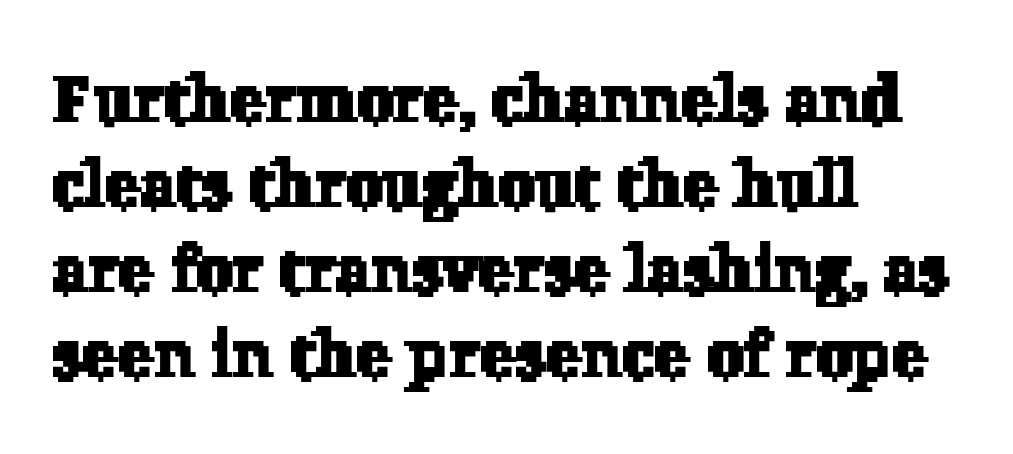
The image shows 66 px serif type; set left-aligned, normal line spacing (1.29x), normal letter spacing, not underlined; low stroke contrast and a medium x-height.
